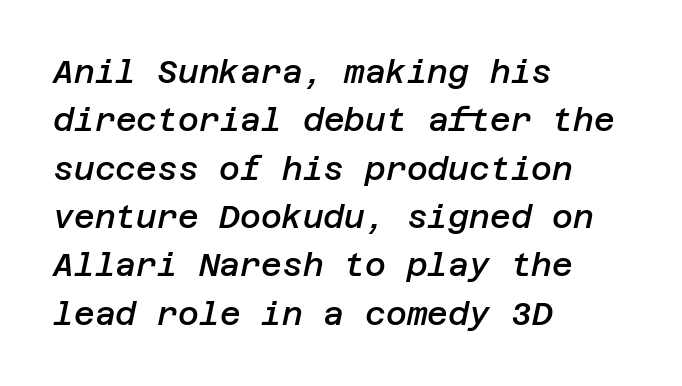
The image shows 32 px semibold type, italic (leaning right); set left-aligned, normal line spacing (1.51x), normal letter spacing, not underlined; low stroke contrast and a large x-height.
